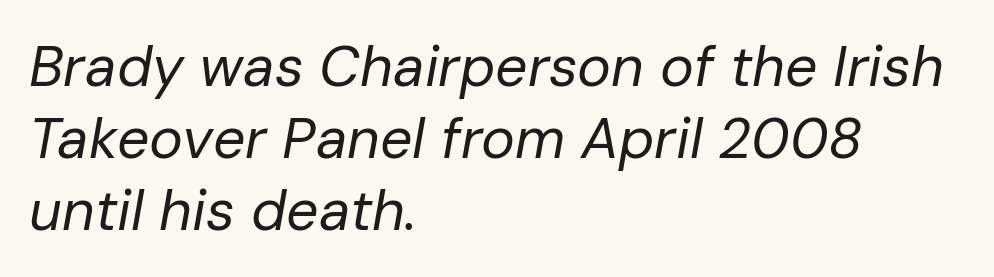
Q: Is the text bold? A: No.
Q: Is the text italic (slanted)? A: Yes, it leans right by about 10 degrees.
Q: Is the text underlined? A: No.
Q: How is the paragraph aligned? A: Left-aligned.
Q: Is the spacing between letters normal or unusually wide? A: Normal.
Q: Is the spacing between lines tight, normal or loose? A: Normal.
Q: Width (condensed, normal, or wide)? A: Normal.
Q: Stroke contrast? A: Low.
Q: x-height? A: Medium.
Q: Monospaced? A: No.
